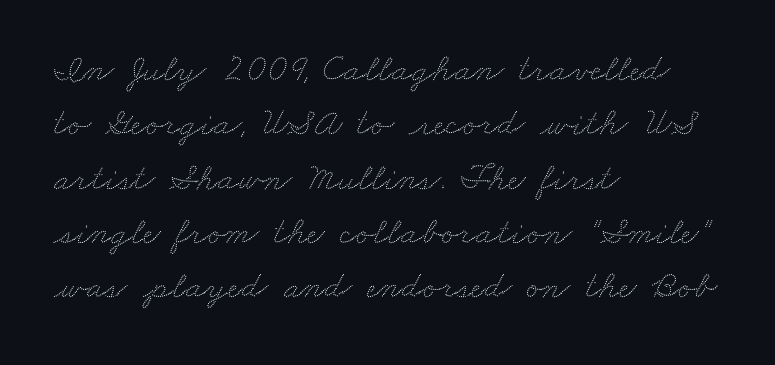
Rule under the text: the space is simply empty. This sample uses plain, unmodified letter spacing. These lines are set flush left with a ragged right edge. Each letter keeps its own natural width here, so spacing adapts to shape. The vertical gap from one line to the next is medium.
